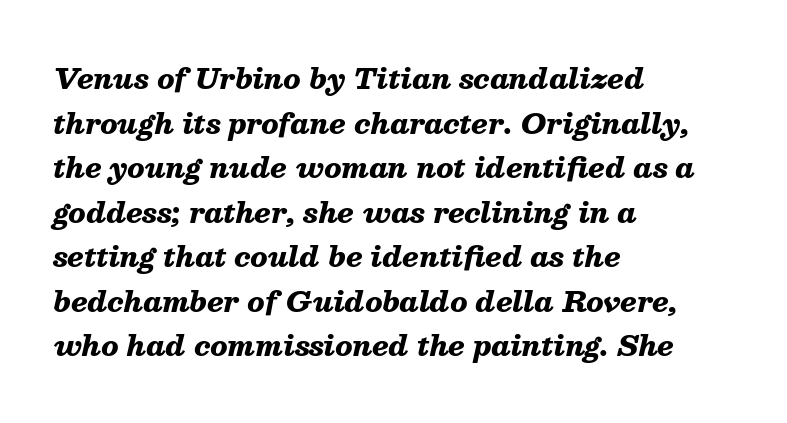
The image shows 28 px heavy type, italic (leaning right); set left-aligned, normal line spacing (1.59x), normal letter spacing, not underlined; medium stroke contrast and a medium x-height.
